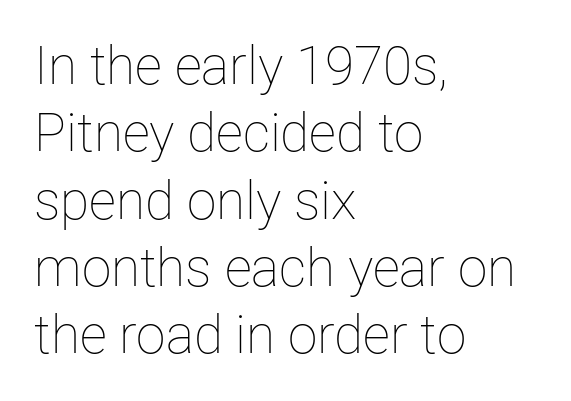
The image shows 53 px thin type, upright; set left-aligned, normal line spacing (1.27x), normal letter spacing, not underlined; low stroke contrast and a medium x-height.
